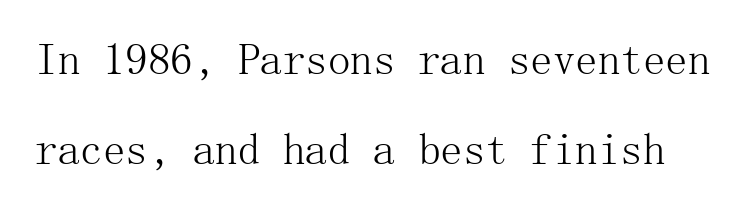
{"serif": "yes", "italic": "no", "bold": "no", "weight": "light", "width": "normal", "stroke_contrast": "medium", "x_height": "medium", "underline": "no", "line_spacing": "loose", "line_spacing_ratio": 2.0, "letter_spacing": "normal", "letter_spacing_em": 0.0, "glyph_px": 45}
